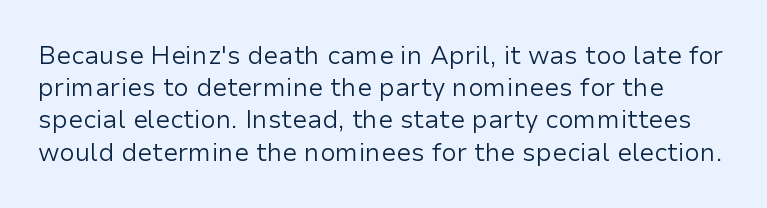
{"italic": "no", "bold": "no", "underline": "no", "line_spacing": "normal", "line_spacing_ratio": 1.29, "letter_spacing": "normal", "letter_spacing_em": 0.0, "glyph_px": 25}
